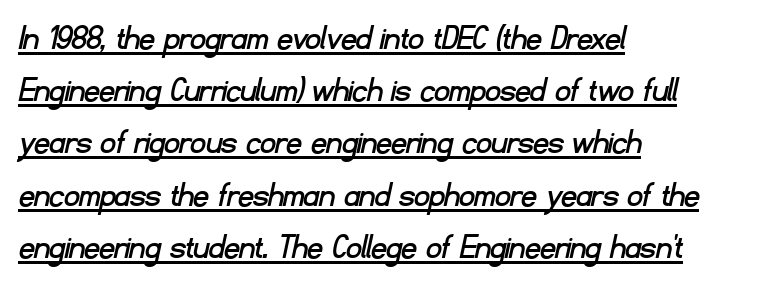
The image shows 37 px sans-serif type; set left-aligned, normal line spacing (1.41x), normal letter spacing, underlined; low stroke contrast and a small x-height.
